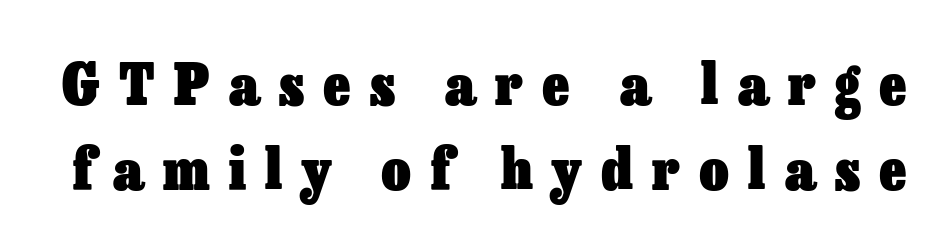
{"italic": "no", "bold": "yes", "weight": "heavy", "width": "normal", "stroke_contrast": "low", "x_height": "medium", "monospaced": "no", "underline": "no", "line_spacing": "normal", "line_spacing_ratio": 1.5, "letter_spacing": "wide", "letter_spacing_em": 0.34, "glyph_px": 57}
